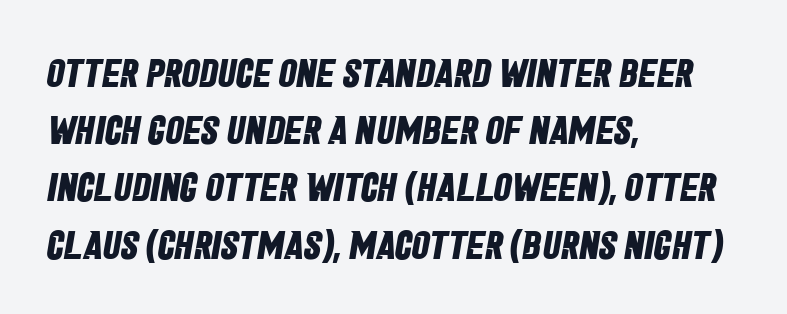
Q: Is the text bold? A: Yes.
Q: Is the typeface a serif or a sans-serif typeface? A: Sans-serif.
Q: Is the text underlined? A: No.
Q: How is the paragraph aligned? A: Left-aligned.
Q: Is the spacing between letters normal or unusually wide? A: Normal.
Q: Is the spacing between lines tight, normal or loose? A: Normal.
Q: Width (condensed, normal, or wide)? A: Condensed.
Q: Stroke contrast? A: Low.
Q: x-height? A: Large.
Q: Monospaced? A: No.
